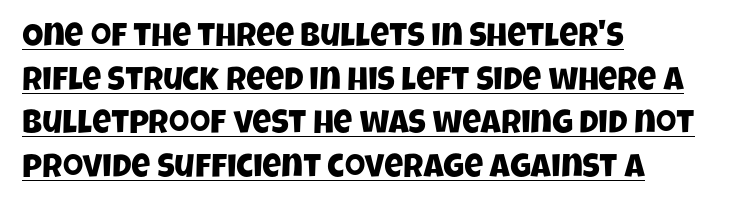
Notice how descenders clear the ascenders below comfortably — that's standard leading. This rendering features underlined lettering. Grotesque or geometric, the face here clearly has no serifs. Horizontal alignment here is leftward, the default for most running prose. Is this a fixed-width face? No — the glyphs have proportional, varying widths.
